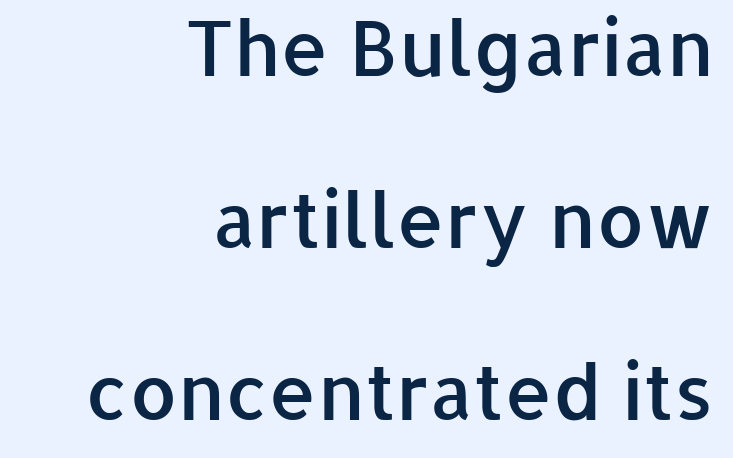
{"serif": "no", "italic": "no", "bold": "semi", "weight": "semibold", "width": "normal", "stroke_contrast": "low", "x_height": "medium", "monospaced": "no", "underline": "no", "align": "right", "line_spacing": "loose", "line_spacing_ratio": 2.26, "letter_spacing": "normal", "letter_spacing_em": 0.0, "glyph_px": 76}
